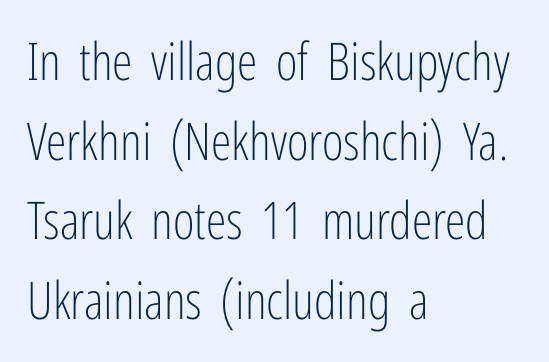
The image shows 52 px light, condensed sans-serif type, upright; set left-aligned, normal line spacing (1.53x), normal letter spacing, not underlined; low stroke contrast and a medium x-height.
